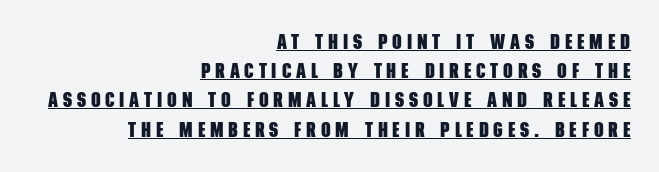
{"bold": "yes", "underline": "yes", "align": "right", "line_spacing": "normal", "line_spacing_ratio": 1.39, "letter_spacing": "wide", "letter_spacing_em": 0.23, "glyph_px": 21}
